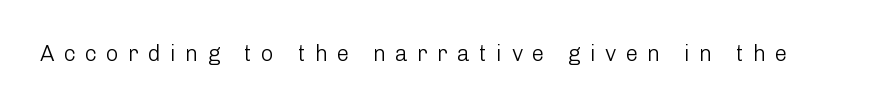
{"italic": "no", "bold": "no", "underline": "no", "letter_spacing": "wide", "letter_spacing_em": 0.42, "glyph_px": 22}
